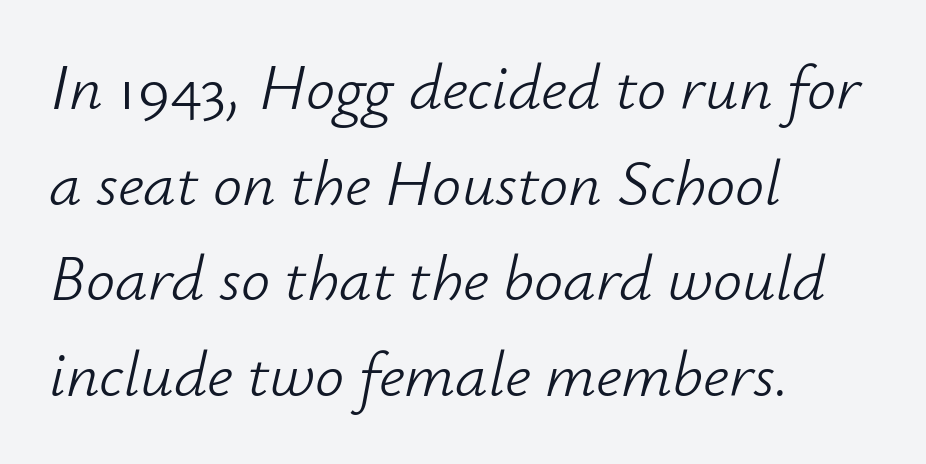
Q: Is the text bold? A: No.
Q: Is the text italic (slanted)? A: Yes, it leans right by about 12 degrees.
Q: Is the text underlined? A: No.
Q: How is the paragraph aligned? A: Left-aligned.
Q: Is the spacing between letters normal or unusually wide? A: Normal.
Q: Is the spacing between lines tight, normal or loose? A: Normal.
Q: Width (condensed, normal, or wide)? A: Normal.
Q: Stroke contrast? A: Low.
Q: x-height? A: Small.
Q: Monospaced? A: No.
